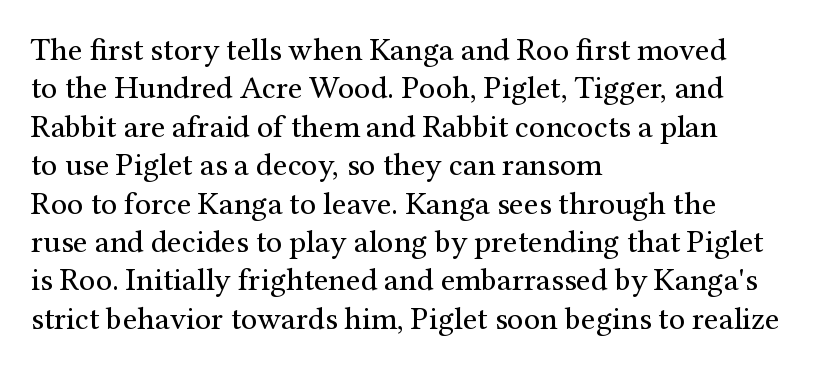
Q: Is the text bold? A: No.
Q: Is the text italic (slanted)? A: No, it is upright.
Q: Is the typeface a serif or a sans-serif typeface? A: Serif.
Q: Is the text underlined? A: No.
Q: How is the paragraph aligned? A: Left-aligned.
Q: Is the spacing between letters normal or unusually wide? A: Normal.
Q: Width (condensed, normal, or wide)? A: Normal.
Q: Stroke contrast? A: Medium.
Q: x-height? A: Medium.
Q: Monospaced? A: No.
